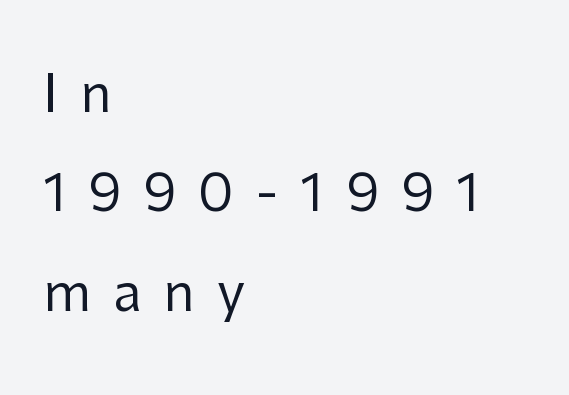
The weight tops out at a normal text grade. What stands out about the letter spacing? Its width — letters are far apart. A great deal of white space separates one row of letters from the next. Check the space under the baseline: it is left empty. A typesetter would label this face a sans.
